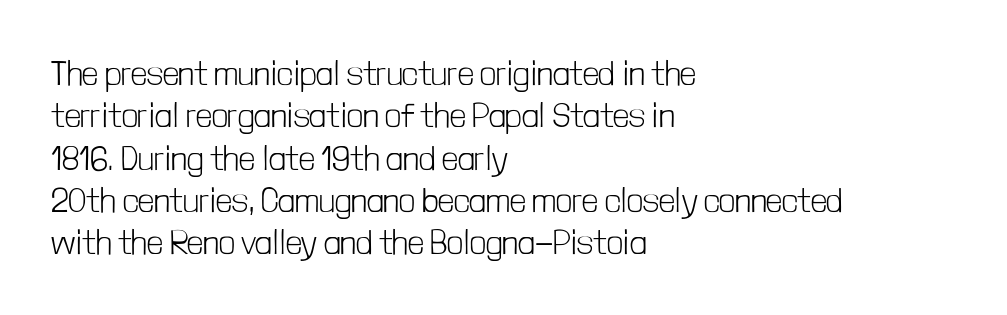
Letters have the restrained weight of plain body copy at most. Plain, unruled lines of type. The gaps between neighbouring characters are ordinary and unremarkable. The face used here is proportionally spaced, like ordinary book or web type.
